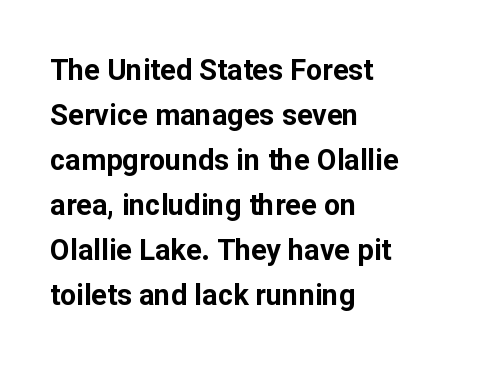
Q: Is the text bold? A: Yes.
Q: Is the text italic (slanted)? A: No, it is upright.
Q: Is the typeface a serif or a sans-serif typeface? A: Sans-serif.
Q: Is the text underlined? A: No.
Q: How is the paragraph aligned? A: Left-aligned.
Q: Is the spacing between letters normal or unusually wide? A: Normal.
Q: Is the spacing between lines tight, normal or loose? A: Normal.
Q: Width (condensed, normal, or wide)? A: Normal.
Q: Stroke contrast? A: Low.
Q: x-height? A: Medium.
Q: Monospaced? A: No.
